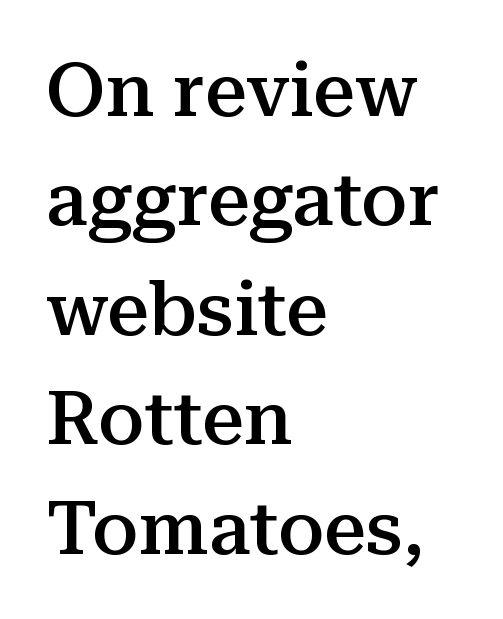
Q: Is the text bold? A: Semi-bold.
Q: Is the text italic (slanted)? A: No, it is upright.
Q: Is the typeface a serif or a sans-serif typeface? A: Serif.
Q: Is the text underlined? A: No.
Q: How is the paragraph aligned? A: Left-aligned.
Q: Is the spacing between letters normal or unusually wide? A: Normal.
Q: Is the spacing between lines tight, normal or loose? A: Normal.
Q: Width (condensed, normal, or wide)? A: Normal.
Q: Stroke contrast? A: Medium.
Q: x-height? A: Medium.
Q: Monospaced? A: No.
